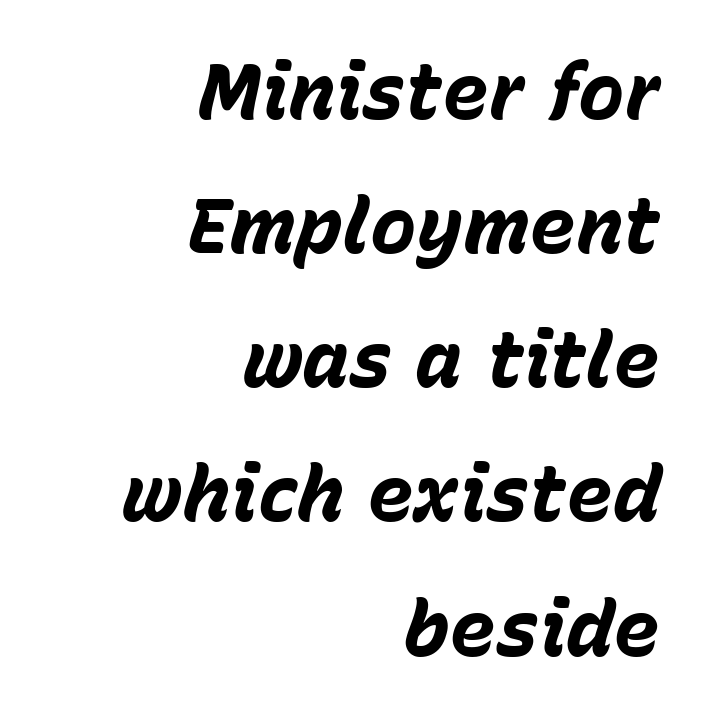
{"italic": "yes", "lean": "right", "slant_degrees": 15, "bold": "yes", "weight": "bold", "width": "normal", "stroke_contrast": "low", "x_height": "medium", "monospaced": "no", "underline": "no", "align": "right", "line_spacing_ratio": 1.72, "letter_spacing": "normal", "letter_spacing_em": 0.0, "glyph_px": 78}
